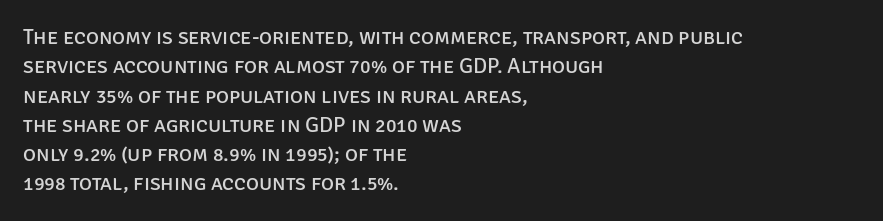
{"italic": "no", "bold": "no", "underline": "no", "align": "left", "line_spacing": "normal", "line_spacing_ratio": 1.33, "letter_spacing": "normal", "letter_spacing_em": 0.0, "glyph_px": 22}
